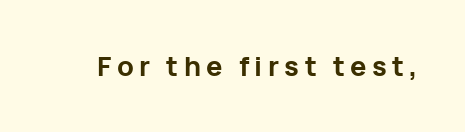
{"italic": "no", "bold": "yes", "underline": "no", "letter_spacing": "wide", "letter_spacing_em": 0.2, "glyph_px": 27}
